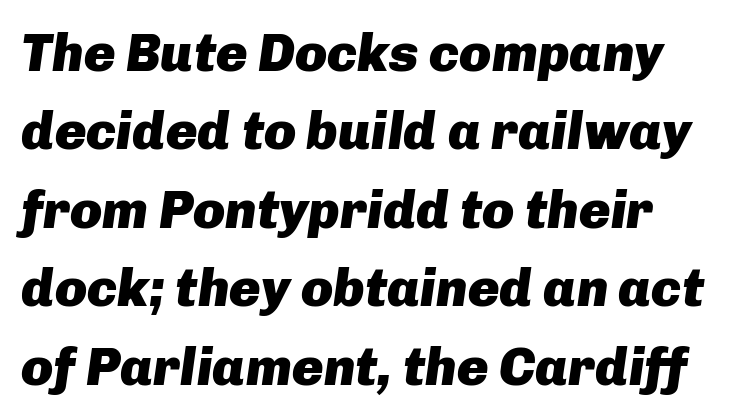
The typesetting leans heavy: a genuine bold. The letters are slanted; this is an italic face. The type is set solid horizontally, with unmodified tracking. Here the designer chose a conventional face with non-uniform glyph widths.
